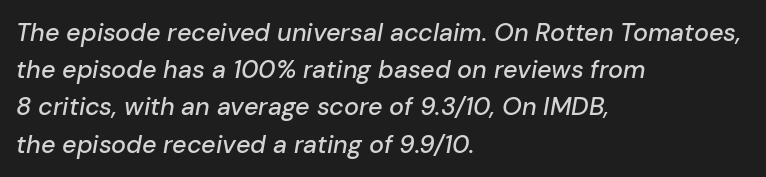
{"italic": "yes", "lean": "right", "slant_degrees": 10, "underline": "no", "align": "left", "line_spacing": "normal", "line_spacing_ratio": 1.49, "letter_spacing": "normal", "letter_spacing_em": 0.0, "glyph_px": 25}
